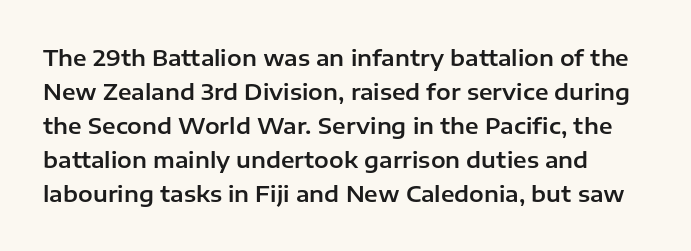
The image shows 22 px text type, upright; set normal line spacing (1.55x), normal letter spacing, not underlined.
